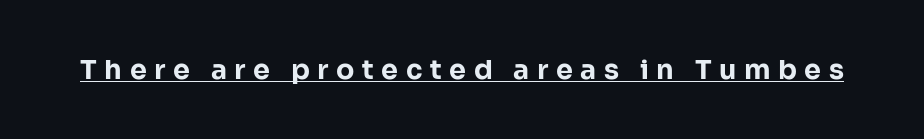
{"italic": "no", "bold": "yes", "underline": "yes", "letter_spacing": "wide", "letter_spacing_em": 0.28, "glyph_px": 27}
